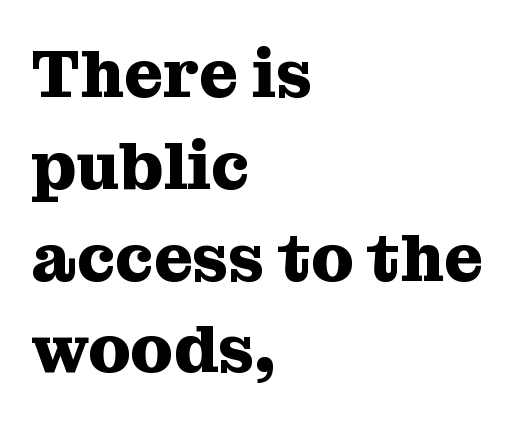
Just letters on the line, the space beneath them empty. The type family on display is of the serif kind. The vertical gap from one line to the next is medium. Nobody touched the tracking dial on this one. The letters advance in unequal steps, a hallmark of proportional type.
